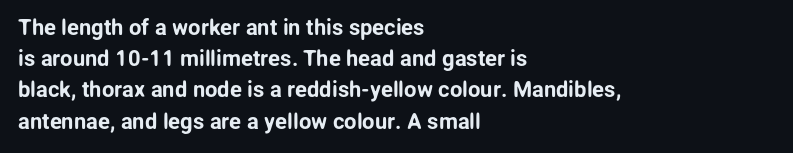
Q: Is the text italic (slanted)? A: No, it is upright.
Q: Is the text underlined? A: No.
Q: How is the paragraph aligned? A: Left-aligned.
Q: Is the spacing between letters normal or unusually wide? A: Normal.
Q: Is the spacing between lines tight, normal or loose? A: Normal.
